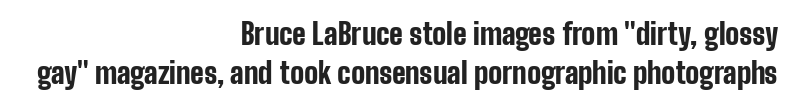
The image shows 29 px bold, condensed sans-serif type, upright; set right-aligned, normal line spacing (1.36x), normal letter spacing, not underlined; low stroke contrast and a medium x-height.
